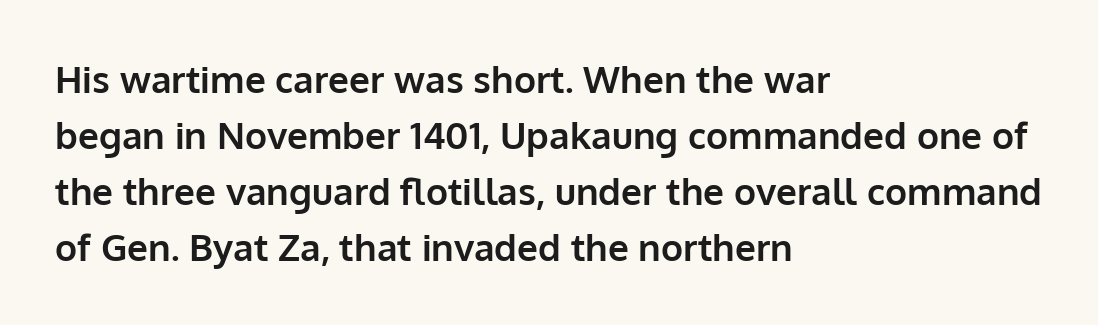
Strong, thick strokes mark this as bold type. Stroke terminals: plain, sans-serif. Posture: vertical. The leading is moderate, giving the passage an even texture. A typesetter would call this proportional, since set widths differ per character. No extra tracking has been applied to these lines.
